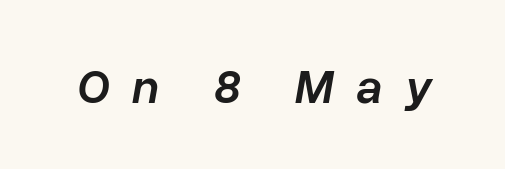
The image shows 48 px semibold type, italic (leaning right); set unusually wide letter spacing (+0.47 em), not underlined; low stroke contrast and a medium x-height.
